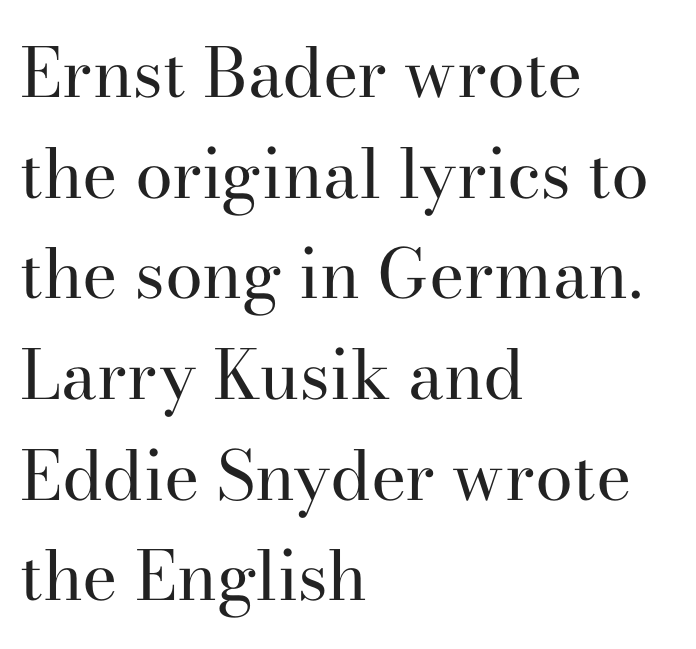
The image shows 68 px regular-weight serif type, upright; set left-aligned, normal line spacing (1.48x), normal letter spacing, not underlined; high stroke contrast and a small x-height.
